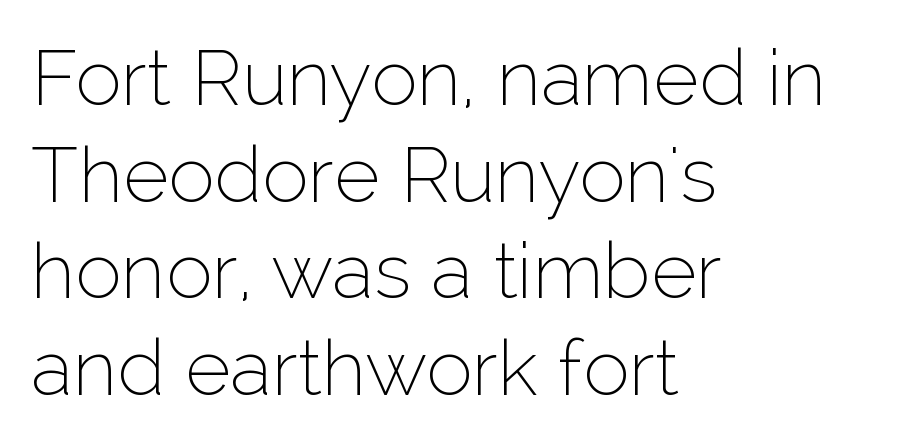
Q: Is the text bold? A: No.
Q: Is the text italic (slanted)? A: No, it is upright.
Q: Is the typeface a serif or a sans-serif typeface? A: Sans-serif.
Q: Is the text underlined? A: No.
Q: How is the paragraph aligned? A: Left-aligned.
Q: Is the spacing between letters normal or unusually wide? A: Normal.
Q: Width (condensed, normal, or wide)? A: Normal.
Q: Stroke contrast? A: Low.
Q: x-height? A: Medium.
Q: Monospaced? A: No.
